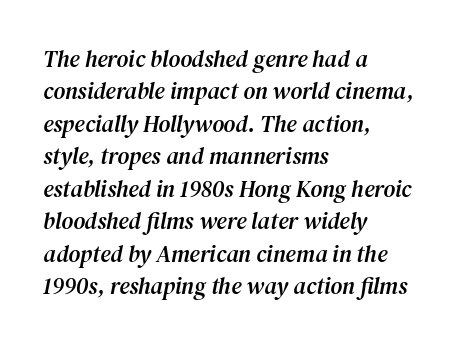
Q: Is the text italic (slanted)? A: Yes, it leans right by about 12 degrees.
Q: Is the text underlined? A: No.
Q: How is the paragraph aligned? A: Left-aligned.
Q: Is the spacing between letters normal or unusually wide? A: Normal.
Q: Is the spacing between lines tight, normal or loose? A: Normal.
